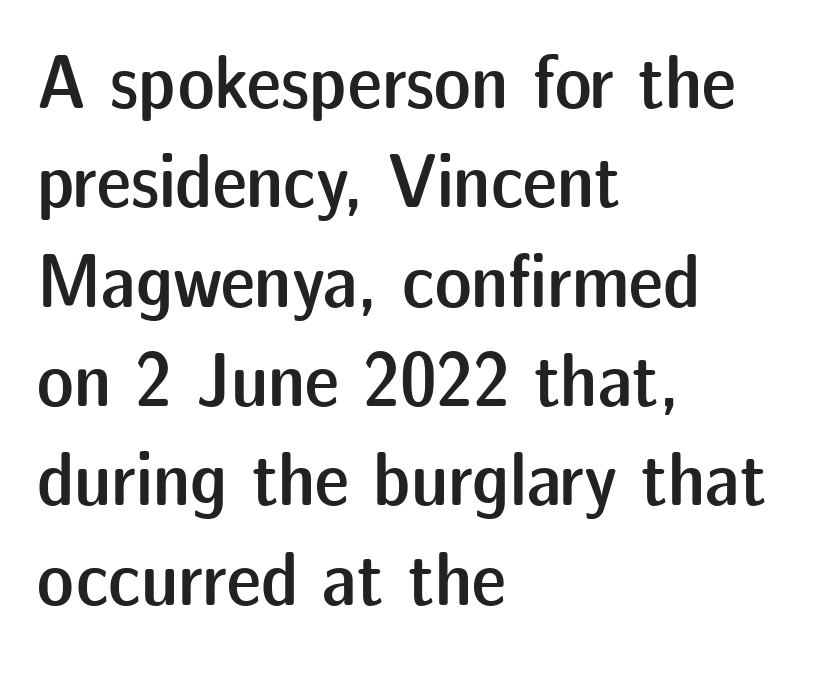
{"serif": "no", "italic": "no", "bold": "semi", "weight": "semibold", "width": "normal", "stroke_contrast": "low", "x_height": "medium", "monospaced": "no", "underline": "no", "align": "left", "line_spacing": "normal", "line_spacing_ratio": 1.29, "letter_spacing": "normal", "letter_spacing_em": 0.0, "glyph_px": 77}
